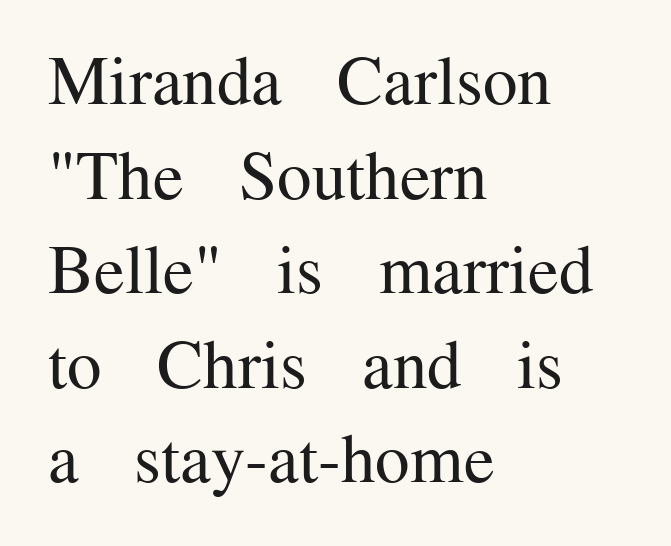
The image shows 69 px regular-weight serif type, upright; set left-aligned, normal line spacing (1.37x), normal letter spacing, not underlined; medium stroke contrast and a medium x-height.
